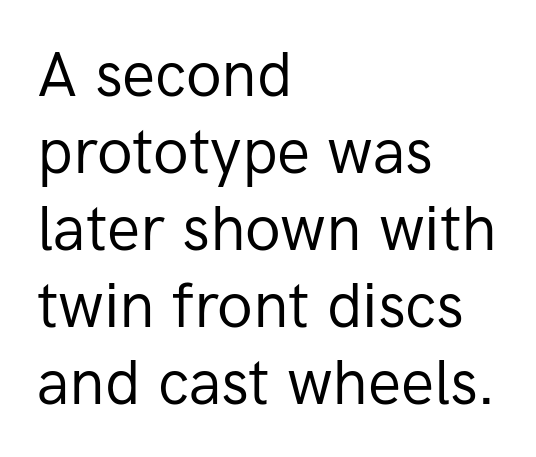
Look at the tracking — it's just the regular setting, nothing added. This rendering employs a face without finishing strokes, i.e., a sans-serif. One-word summary of the alignment: left. You can tell it's not italic because the verticals are truly vertical. This sample has the flowing, uneven cadence of proportional lettering.
